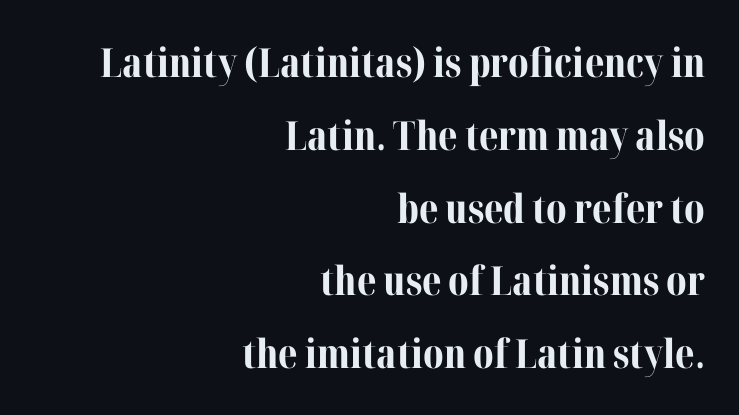
A serif font was chosen for this passage. Plain, unruled lines of type. Every character sits straight up, as roman type does. A full-strength bold gives these letters their thick strokes.
